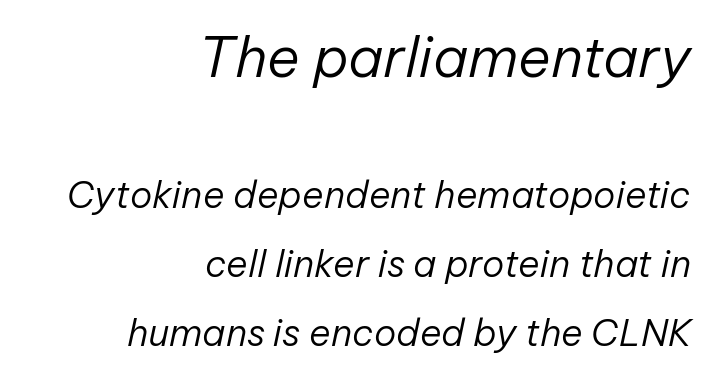
The image shows 56 px regular-weight type, italic (leaning right); set right-aligned, line spacing 1.87x, normal letter spacing, not underlined; the first (top) block is 1.51x larger; low stroke contrast and a medium x-height.
